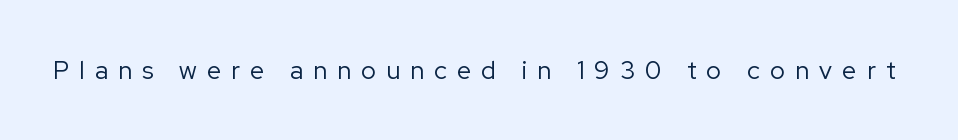
Q: Is the text bold? A: No.
Q: Is the text italic (slanted)? A: No, it is upright.
Q: Is the text underlined? A: No.
Q: Is the spacing between letters normal or unusually wide? A: Unusually wide.
